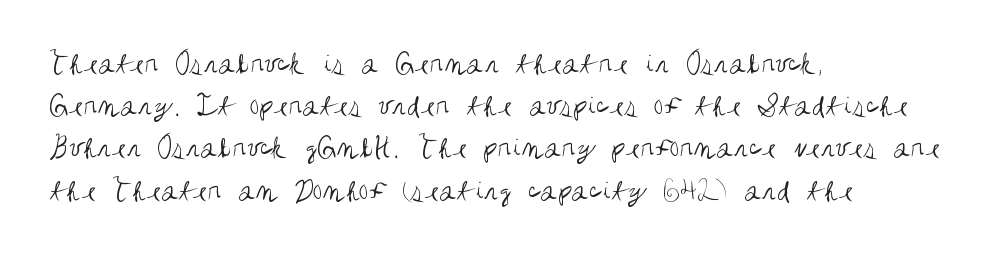
{"serif": "no", "bold": "no", "weight": "regular", "width": "condensed", "stroke_contrast": "medium", "x_height": "large", "monospaced": "no", "underline": "no", "align": "left", "line_spacing": "normal", "line_spacing_ratio": 1.32, "letter_spacing": "normal", "letter_spacing_em": 0.0, "glyph_px": 32}
